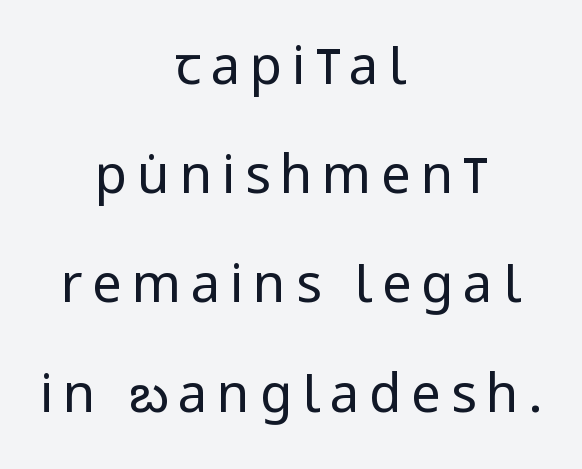
{"serif": "no", "italic": "no", "bold": "no", "weight": "regular", "width": "condensed", "stroke_contrast": "low", "x_height": "large", "monospaced": "no", "underline": "no", "align": "center", "line_spacing": "loose", "line_spacing_ratio": 2.06, "glyph_px": 53}
